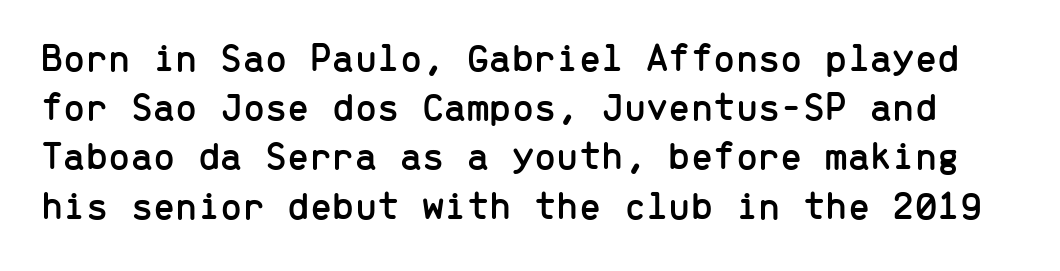
{"serif": "no", "italic": "no", "width": "normal", "stroke_contrast": "low", "x_height": "medium", "monospaced": "yes", "underline": "no", "line_spacing_ratio": 1.23, "letter_spacing": "normal", "letter_spacing_em": 0.0, "glyph_px": 40}
